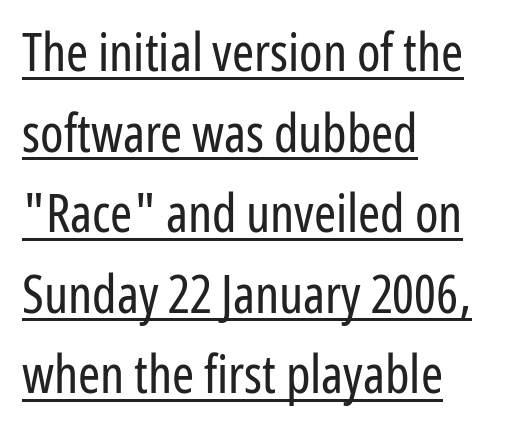
The image shows 53 px regular-weight, condensed sans-serif type, upright; set left-aligned, normal line spacing (1.52x), normal letter spacing, underlined; low stroke contrast and a medium x-height.
